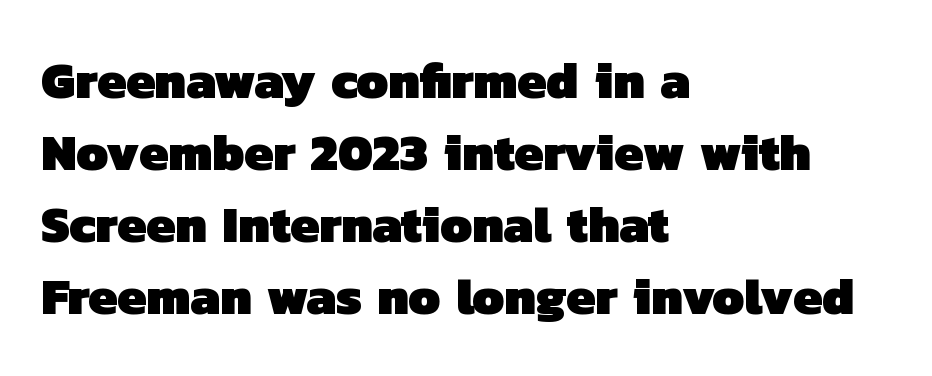
The image shows 51 px heavy sans-serif type; set left-aligned, normal line spacing (1.41x), normal letter spacing, not underlined; low stroke contrast and a medium x-height.
